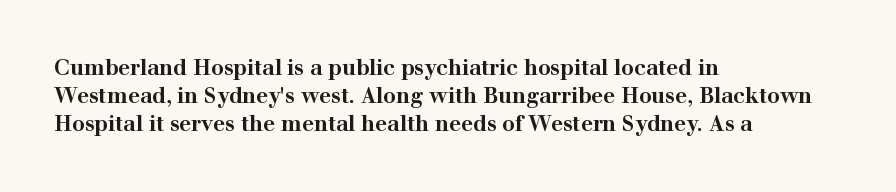
{"italic": "no", "bold": "yes", "underline": "no", "align": "left", "line_spacing": "normal", "line_spacing_ratio": 1.34, "letter_spacing": "normal", "letter_spacing_em": 0.0, "glyph_px": 21}
